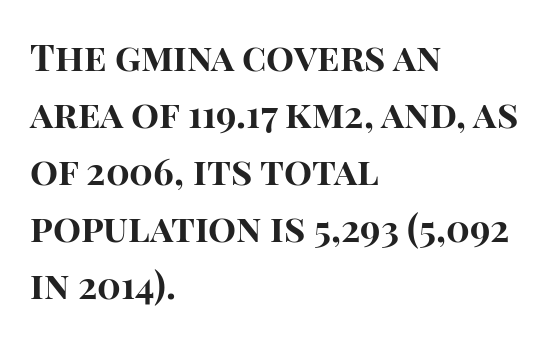
{"serif": "no", "italic": "no", "bold": "yes", "weight": "bold", "width": "normal", "stroke_contrast": "high", "x_height": "large", "monospaced": "no", "underline": "no", "align": "left", "line_spacing": "normal", "line_spacing_ratio": 1.54, "letter_spacing": "normal", "letter_spacing_em": 0.0, "glyph_px": 37}
